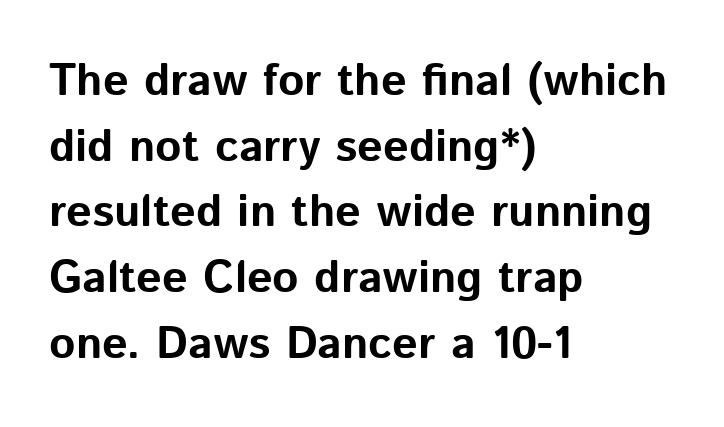
{"serif": "no", "italic": "no", "bold": "yes", "weight": "bold", "width": "normal", "stroke_contrast": "low", "x_height": "medium", "monospaced": "no", "underline": "no", "align": "left", "line_spacing": "normal", "line_spacing_ratio": 1.46, "letter_spacing": "normal", "letter_spacing_em": 0.0, "glyph_px": 45}
